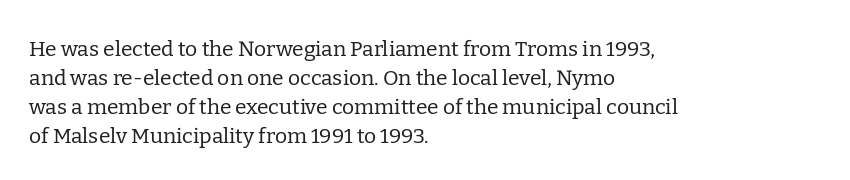
Letters rest on an invisible, unmarked baseline. Heaviness? Minimal to ordinary, like unemphasized prose. The rendering anchors every line to the left-hand side. The line-height multiplier appears to be the usual default.
